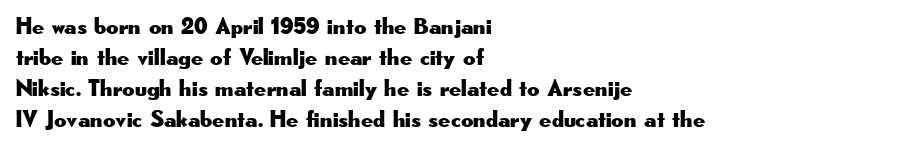
Q: Is the text italic (slanted)? A: No, it is upright.
Q: Is the text underlined? A: No.
Q: How is the paragraph aligned? A: Left-aligned.
Q: Is the spacing between letters normal or unusually wide? A: Normal.
Q: Is the spacing between lines tight, normal or loose? A: Normal.
